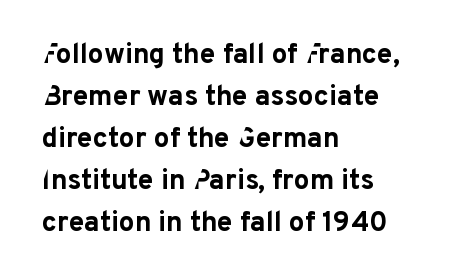
The baseline area is clear. In terms of letterspacing, this is plain default setting. Short and long lines alike share a common starting point at left. This block has exactly the height ordinary leading produces. Posture: vertical.
